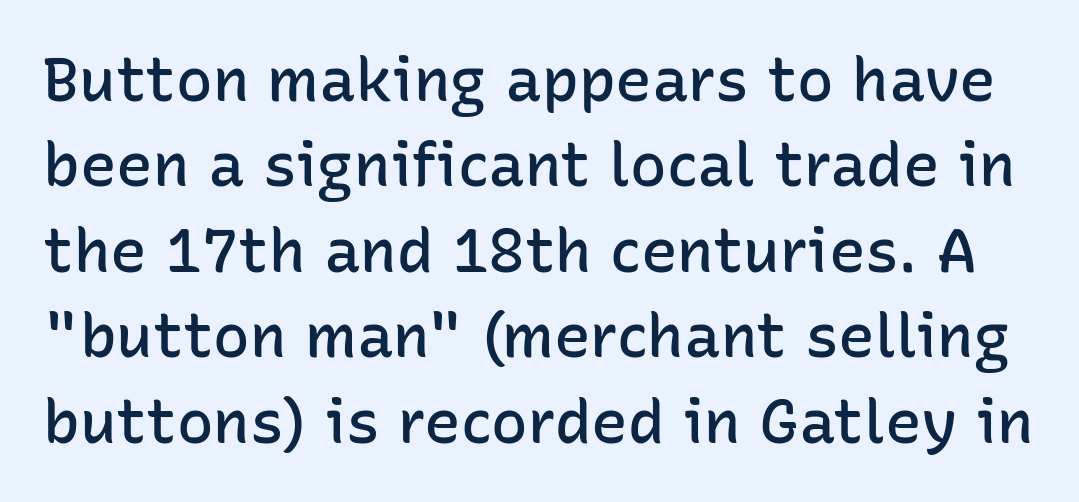
The tracking reads as untouched default to a designer's eye. A bare baseline throughout the passage. A roman cut, with each character standing at attention. Regarding serifs, this sample does without them. The rendering uses a semibold face; strokes are thickened but not to full bold.
